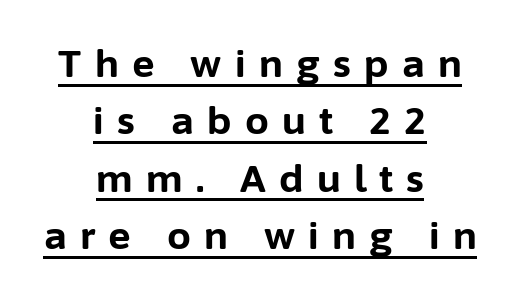
The image shows 38 px bold sans-serif type, upright; set centered, normal line spacing (1.51x), unusually wide letter spacing (+0.35 em), underlined; low stroke contrast and a medium x-height.
